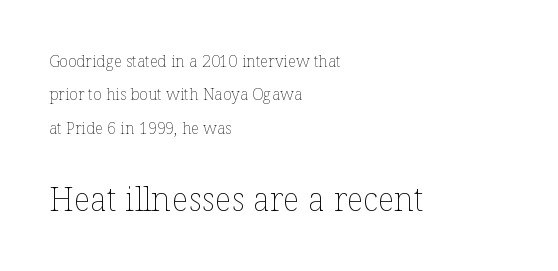
The image shows 33 px thin type, upright; set left-aligned, loose line spacing (2.08x), normal letter spacing, not underlined; the second (bottom) block is 2.06x larger; low stroke contrast and a medium x-height.
